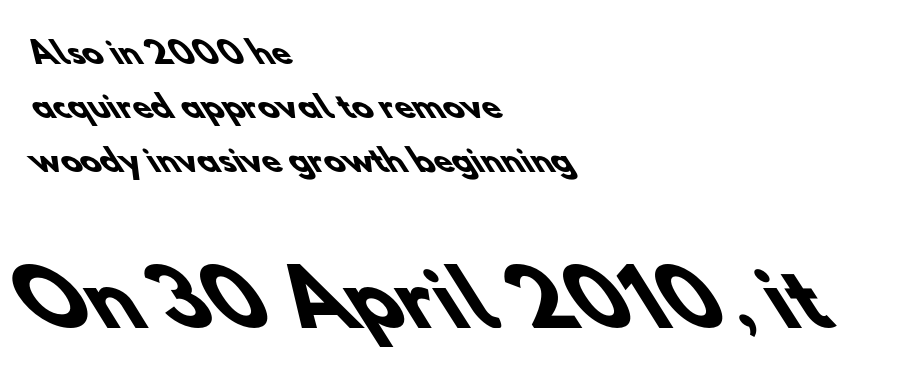
Standard letterfit; no display-style spreading of the glyphs. Horizontally, the lines are justified to the leading edge only. Weight check: bold — yes, fully. Type size steps up from the first block to the second.
